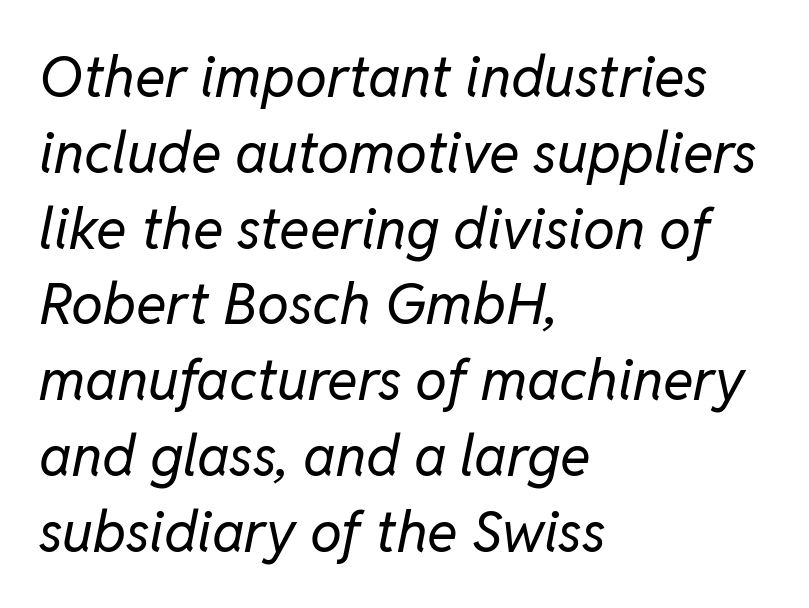
Q: Is the text bold? A: No.
Q: Is the text italic (slanted)? A: Yes, it leans right by about 11 degrees.
Q: Is the text underlined? A: No.
Q: How is the paragraph aligned? A: Left-aligned.
Q: Is the spacing between letters normal or unusually wide? A: Normal.
Q: Is the spacing between lines tight, normal or loose? A: Normal.
Q: Width (condensed, normal, or wide)? A: Normal.
Q: Stroke contrast? A: Low.
Q: x-height? A: Medium.
Q: Monospaced? A: No.
